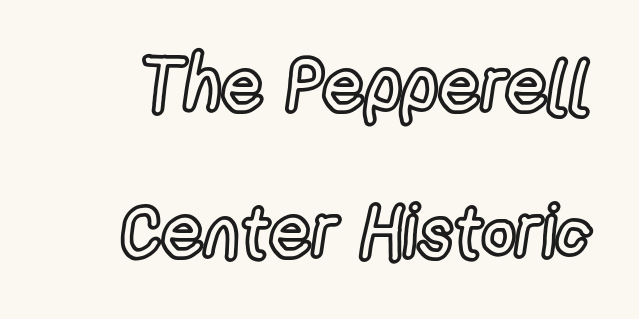
{"width": "condensed", "x_height": "medium", "monospaced": "no", "underline": "no", "line_spacing": "loose", "line_spacing_ratio": 1.97, "letter_spacing": "normal", "letter_spacing_em": 0.0, "glyph_px": 74}
